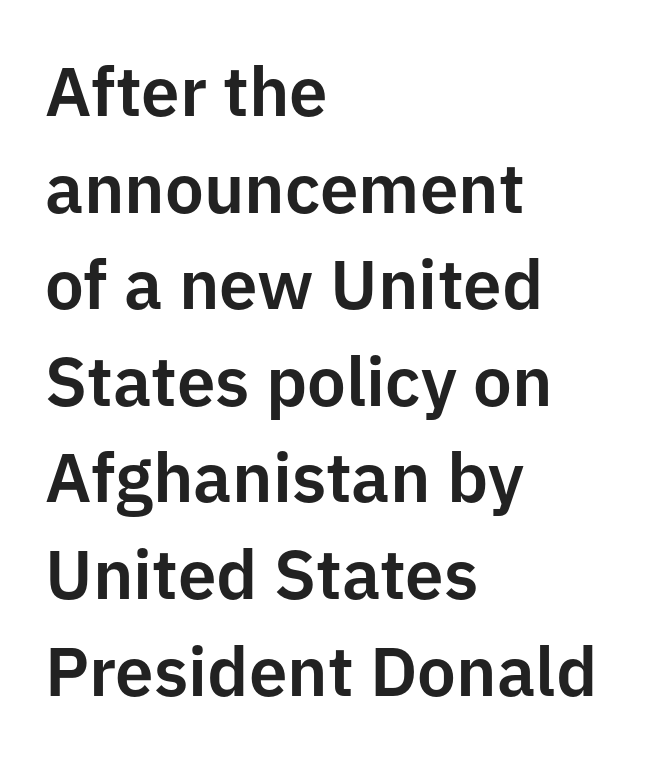
Leftover space on each line is placed entirely after the last word. This rendering features lettering with no underline. The rendering uses a moderate line-height, typical for paragraphs. The letters advance in unequal steps, a hallmark of proportional type. The typography opts for an upright posture over an oblique one. You can tell from the bare stems that sans-serif type was used.
